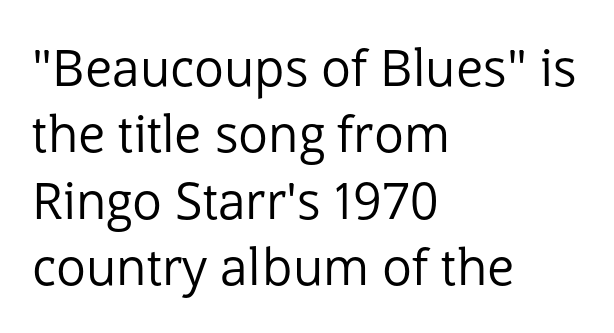
{"serif": "no", "italic": "no", "bold": "no", "weight": "regular", "width": "normal", "stroke_contrast": "low", "x_height": "medium", "monospaced": "no", "underline": "no", "align": "left", "line_spacing": "normal", "line_spacing_ratio": 1.33, "letter_spacing": "normal", "letter_spacing_em": 0.0, "glyph_px": 50}
